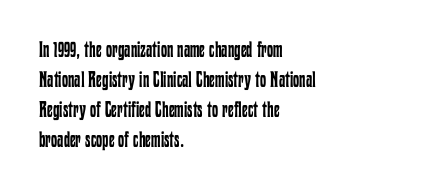
{"italic": "no", "bold": "no", "underline": "no", "align": "left", "line_spacing": "normal", "line_spacing_ratio": 1.36, "letter_spacing": "normal", "letter_spacing_em": 0.0, "glyph_px": 22}
